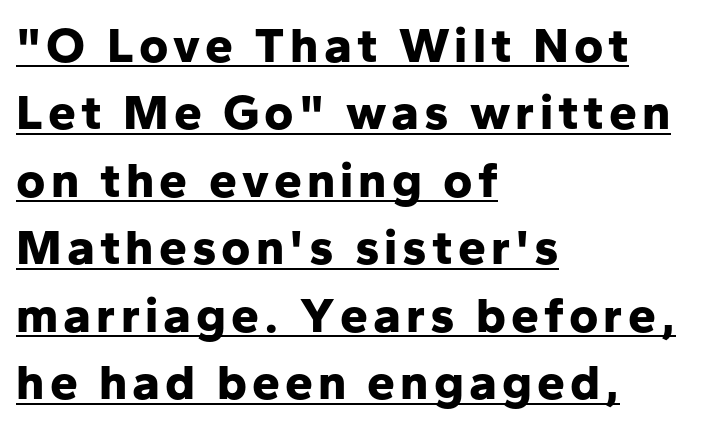
{"serif": "no", "italic": "no", "bold": "yes", "weight": "bold", "width": "normal", "stroke_contrast": "low", "x_height": "medium", "monospaced": "no", "underline": "yes", "align": "left", "line_spacing": "normal", "line_spacing_ratio": 1.35, "glyph_px": 50}
